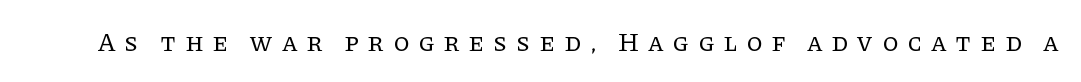
Type without underlining. The strokes carry an ordinary text weight at most. This is roman type, the default non-slanted kind. The letters are spread apart with noticeably loose tracking.
